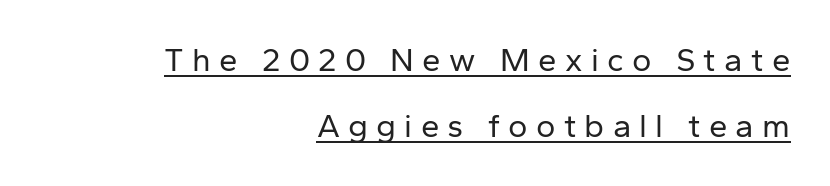
Q: Is the text bold? A: No.
Q: Is the text italic (slanted)? A: No, it is upright.
Q: Is the typeface a serif or a sans-serif typeface? A: Sans-serif.
Q: Is the text underlined? A: Yes.
Q: How is the paragraph aligned? A: Right-aligned.
Q: Is the spacing between letters normal or unusually wide? A: Unusually wide.
Q: Is the spacing between lines tight, normal or loose? A: Loose.
Q: Width (condensed, normal, or wide)? A: Normal.
Q: Stroke contrast? A: Low.
Q: x-height? A: Medium.
Q: Monospaced? A: No.
